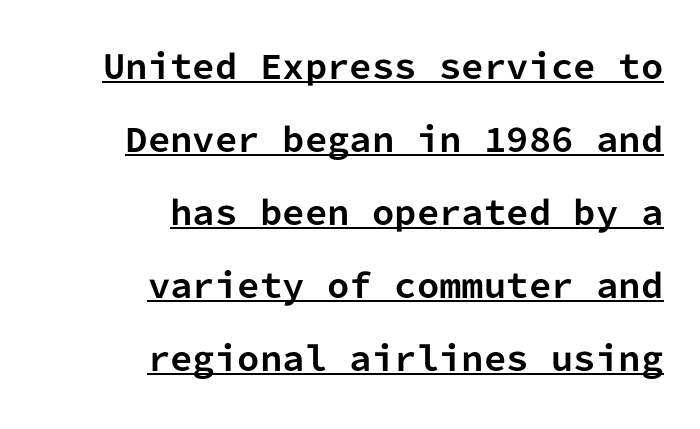
Layout note: lines flush right. Chunky letters — that's bold for sure. Do the characters align in a grid? Yes, the font is monospaced. A sans-serif font was chosen for this passage. Caption: standard tracking, unaltered. This is the regular roman posture of the typeface.
